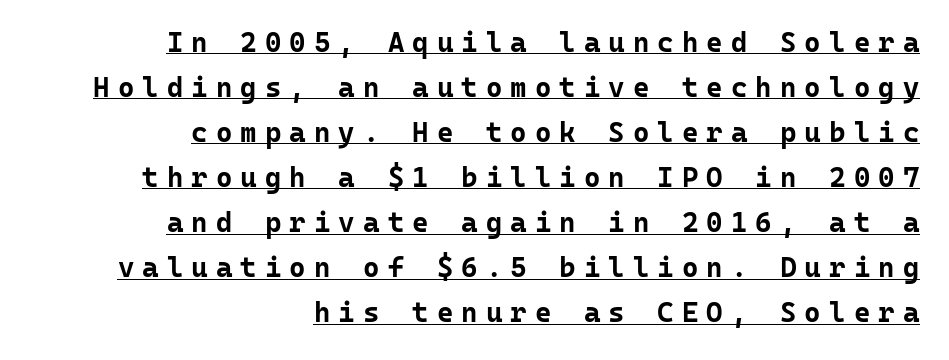
Q: Is the text bold? A: Yes.
Q: Is the text italic (slanted)? A: No, it is upright.
Q: Is the typeface a serif or a sans-serif typeface? A: Sans-serif.
Q: Is the text underlined? A: Yes.
Q: How is the paragraph aligned? A: Right-aligned.
Q: Is the spacing between letters normal or unusually wide? A: Unusually wide.
Q: Is the spacing between lines tight, normal or loose? A: Normal.
Q: Width (condensed, normal, or wide)? A: Normal.
Q: Stroke contrast? A: Low.
Q: x-height? A: Medium.
Q: Monospaced? A: Yes.
